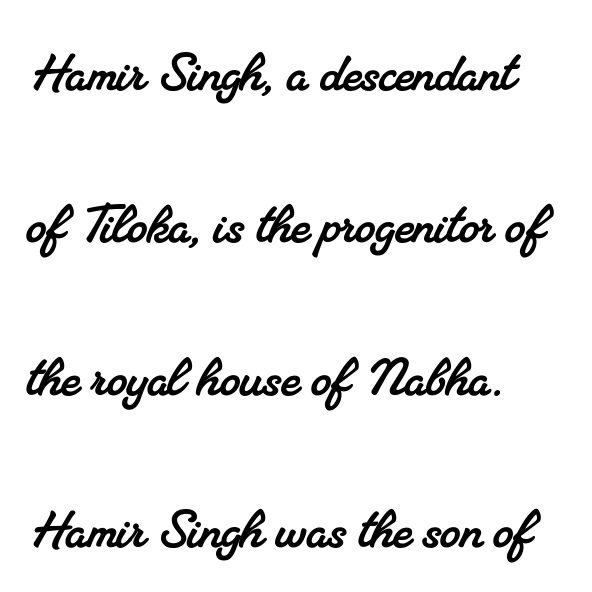
The image shows 64 px serif type; set left-aligned, loose line spacing (2.38x), normal letter spacing, not underlined; medium stroke contrast and a small x-height.
